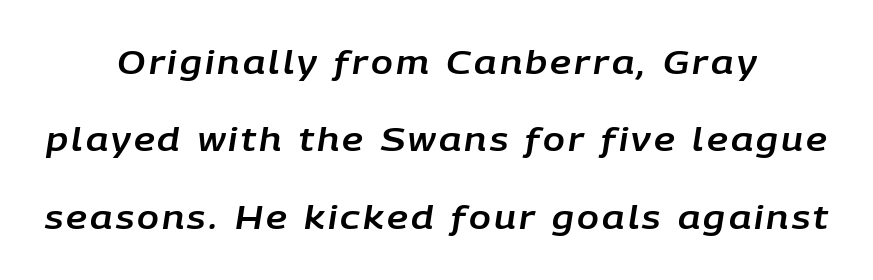
Check under the words: just untouched page. This sample trades compactness for vertical openness between lines. Italic? Definitely — the glyphs are oblique. These lines stack symmetrically, like a column narrowing and widening about its center.
